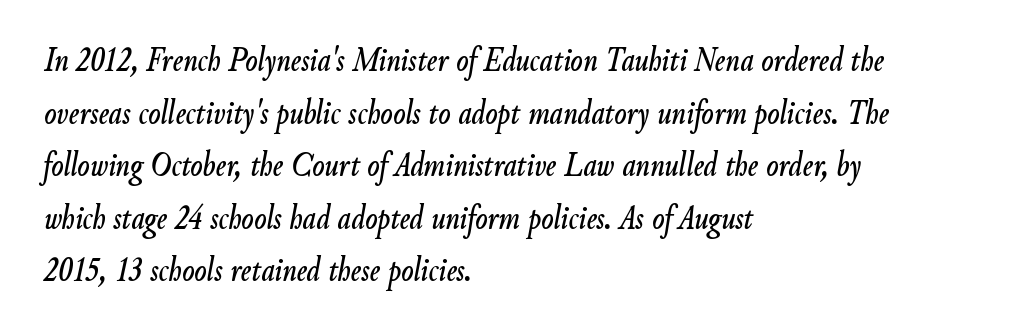
Q: Is the text italic (slanted)? A: Yes, it leans right by about 9 degrees.
Q: Is the text underlined? A: No.
Q: How is the paragraph aligned? A: Left-aligned.
Q: Is the spacing between letters normal or unusually wide? A: Normal.
Q: Is the spacing between lines tight, normal or loose? A: Normal.
Q: Width (condensed, normal, or wide)? A: Condensed.
Q: Stroke contrast? A: Low.
Q: x-height? A: Small.
Q: Monospaced? A: No.
